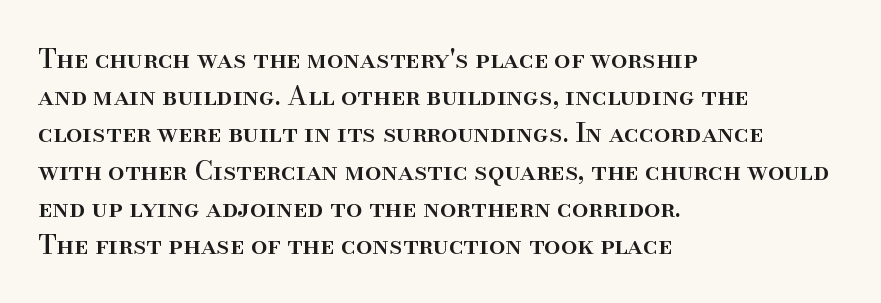
The passage is arranged the way most books set body copy — flush left. No extra tracking has been applied to these lines. You can tell it's not italic because the verticals are truly vertical. The leading is moderate, giving the passage an even texture. The specimen omits any rule beneath the text block's lines.
